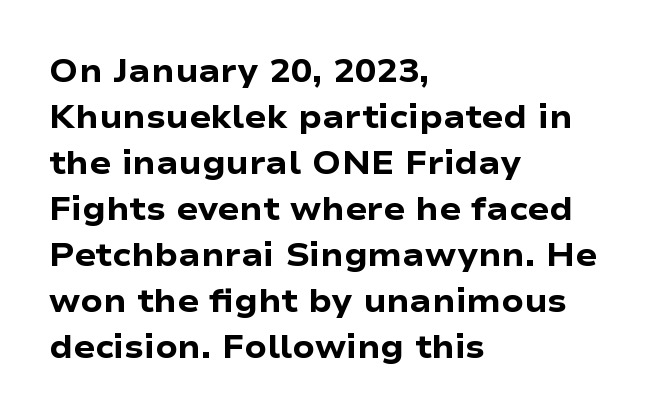
The rendering anchors every line to the left-hand side. Evenly set lines give the paragraph a standard silhouette. These lines are rendered in a variable-pitch font. Words float on clear page, feet unadorned. Chunky letters — that's bold for sure. Type style note: lacks serifs.
